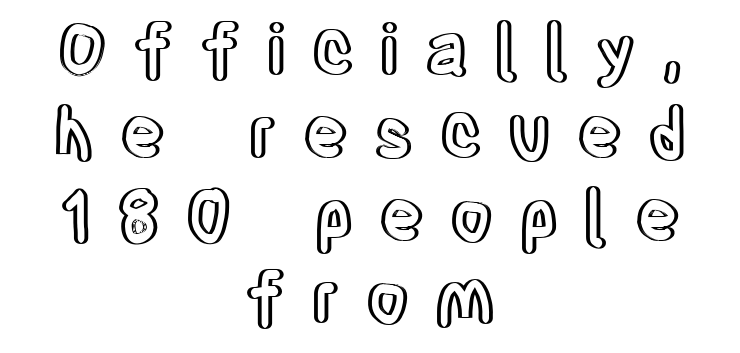
{"italic": "no", "width": "condensed", "x_height": "large", "monospaced": "no", "underline": "no", "align": "center", "line_spacing_ratio": 1.2, "letter_spacing": "wide", "letter_spacing_em": 0.38, "glyph_px": 69}
